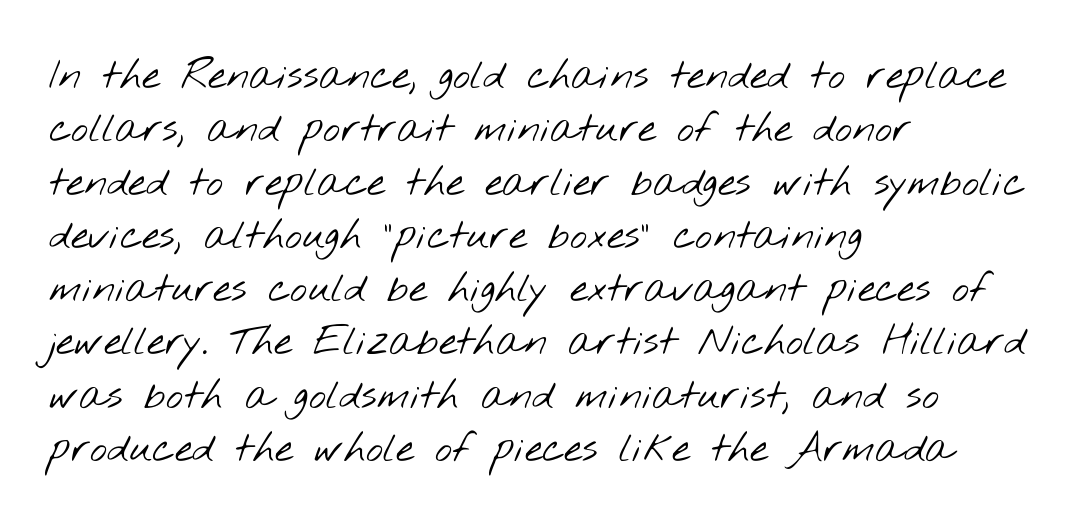
{"serif": "no", "bold": "no", "weight": "light", "width": "wide", "stroke_contrast": "low", "x_height": "small", "monospaced": "no", "underline": "no", "align": "left", "line_spacing": "normal", "line_spacing_ratio": 1.3, "letter_spacing": "normal", "letter_spacing_em": 0.0, "glyph_px": 41}
